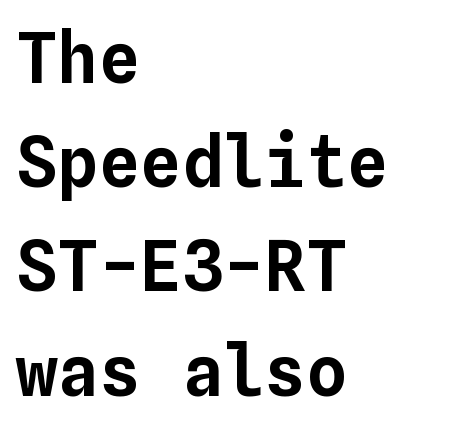
Q: Is the text italic (slanted)? A: No, it is upright.
Q: Is the text underlined? A: No.
Q: How is the paragraph aligned? A: Left-aligned.
Q: Is the spacing between letters normal or unusually wide? A: Normal.
Q: Is the spacing between lines tight, normal or loose? A: Normal.
Q: Width (condensed, normal, or wide)? A: Normal.
Q: Stroke contrast? A: Low.
Q: x-height? A: Medium.
Q: Monospaced? A: Yes.
